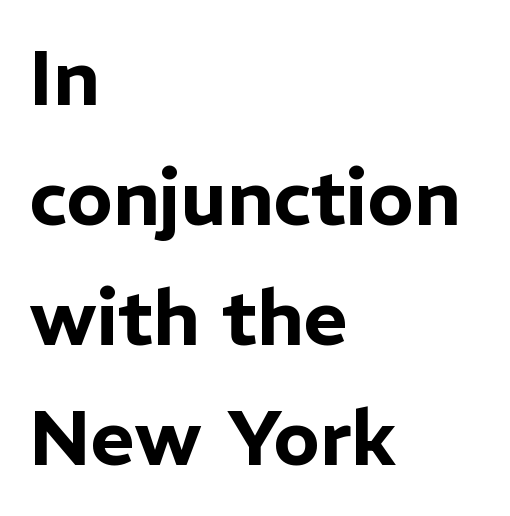
{"serif": "no", "italic": "no", "width": "normal", "stroke_contrast": "low", "x_height": "medium", "monospaced": "no", "underline": "no", "align": "left", "line_spacing": "normal", "line_spacing_ratio": 1.56, "letter_spacing": "normal", "letter_spacing_em": 0.0, "glyph_px": 77}
